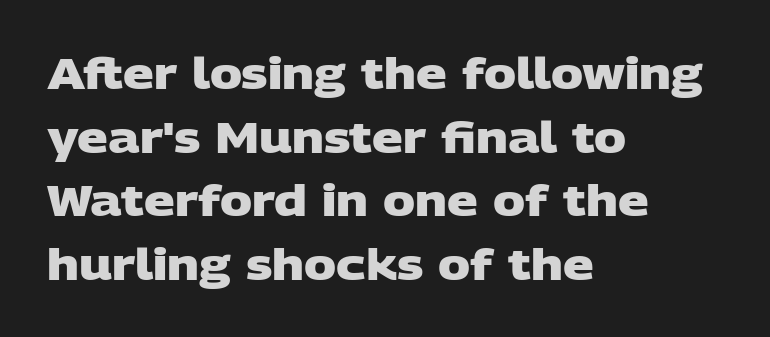
Q: Is the text bold? A: Yes.
Q: Is the typeface a serif or a sans-serif typeface? A: Sans-serif.
Q: Is the text underlined? A: No.
Q: How is the paragraph aligned? A: Left-aligned.
Q: Is the spacing between letters normal or unusually wide? A: Normal.
Q: Is the spacing between lines tight, normal or loose? A: Normal.
Q: Width (condensed, normal, or wide)? A: Wide.
Q: Stroke contrast? A: Low.
Q: x-height? A: Large.
Q: Monospaced? A: No.
